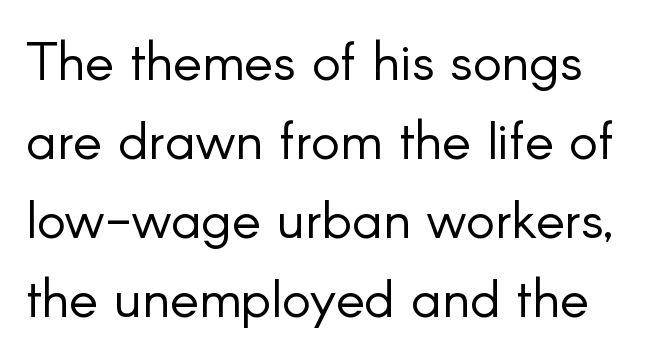
Q: Is the text bold? A: No.
Q: Is the text italic (slanted)? A: No, it is upright.
Q: Is the typeface a serif or a sans-serif typeface? A: Sans-serif.
Q: Is the text underlined? A: No.
Q: How is the paragraph aligned? A: Left-aligned.
Q: Is the spacing between letters normal or unusually wide? A: Normal.
Q: Is the spacing between lines tight, normal or loose? A: Normal.
Q: Width (condensed, normal, or wide)? A: Normal.
Q: Stroke contrast? A: Low.
Q: x-height? A: Small.
Q: Monospaced? A: No.
